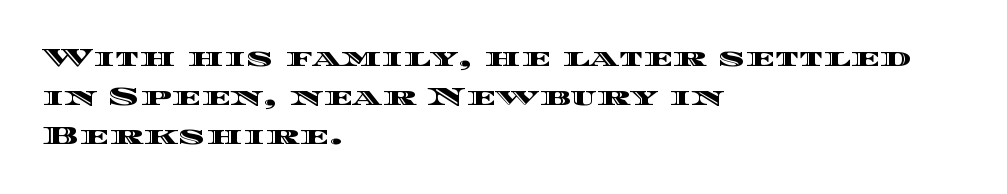
The horizontal fit of the characters is conventional and even. The passage shown stacks its lines at a standard gap. The letters stand straight up with perfectly vertical stems. Descender tails drop into unmarked territory. Is the block centered? No — it sits flush against the left margin.
